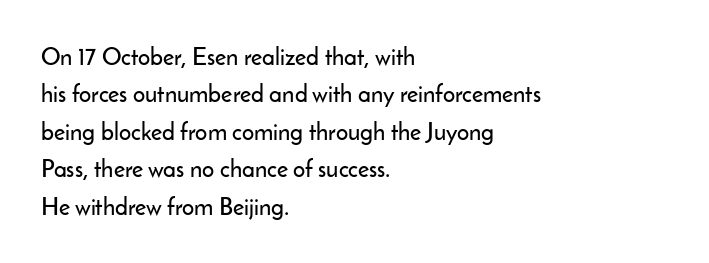
The image shows 24 px text type, upright; set left-aligned, normal line spacing (1.56x), normal letter spacing, not underlined.
